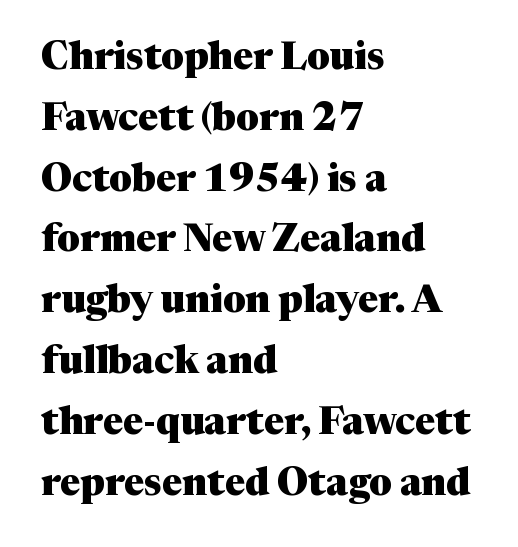
Honestly, there is no underline to notice here at all. The text block is weighted toward the left margin, trailing off unevenly rightward. Notice how the stems are strictly vertical — no italics here. The face used here is seriffed, in the tradition of book romans.
